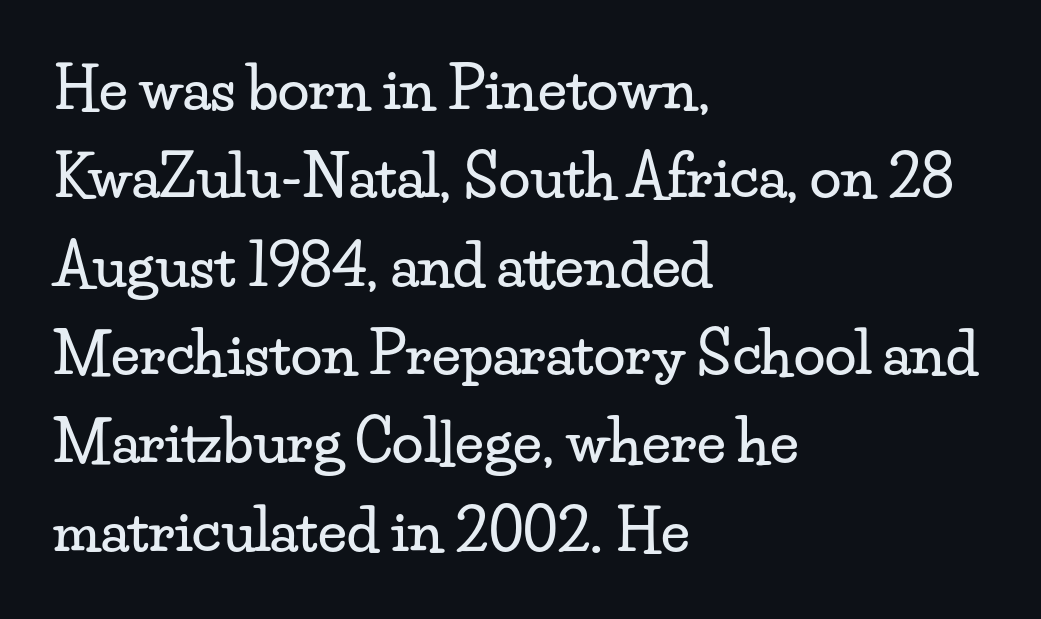
This sample uses plain, unmodified letter spacing. Reading down the column, the eye jumps a familiar distance to each next line. Line beginnings align vertically; line endings do not. Letters rest on an invisible, unmarked baseline.
